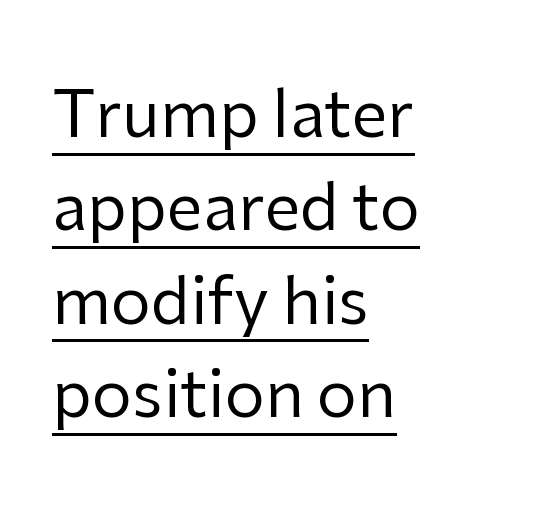
{"serif": "no", "italic": "no", "bold": "no", "weight": "regular", "width": "normal", "stroke_contrast": "low", "x_height": "medium", "monospaced": "no", "underline": "yes", "align": "left", "line_spacing": "normal", "line_spacing_ratio": 1.46, "letter_spacing": "normal", "letter_spacing_em": 0.0, "glyph_px": 64}
